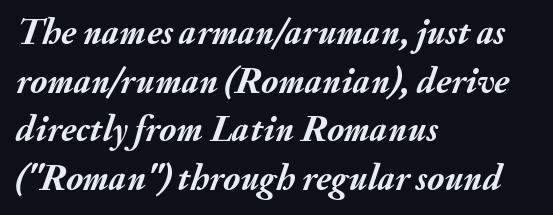
Where is the straight margin? On the left. Honestly, the row spacing looks completely unremarkable. When letters slant like this, we call the style italic. The area under the type is left untouched. Do the characters align in a grid? No, the font is proportional. Words appear dense and cohesive because spacing is normal.
